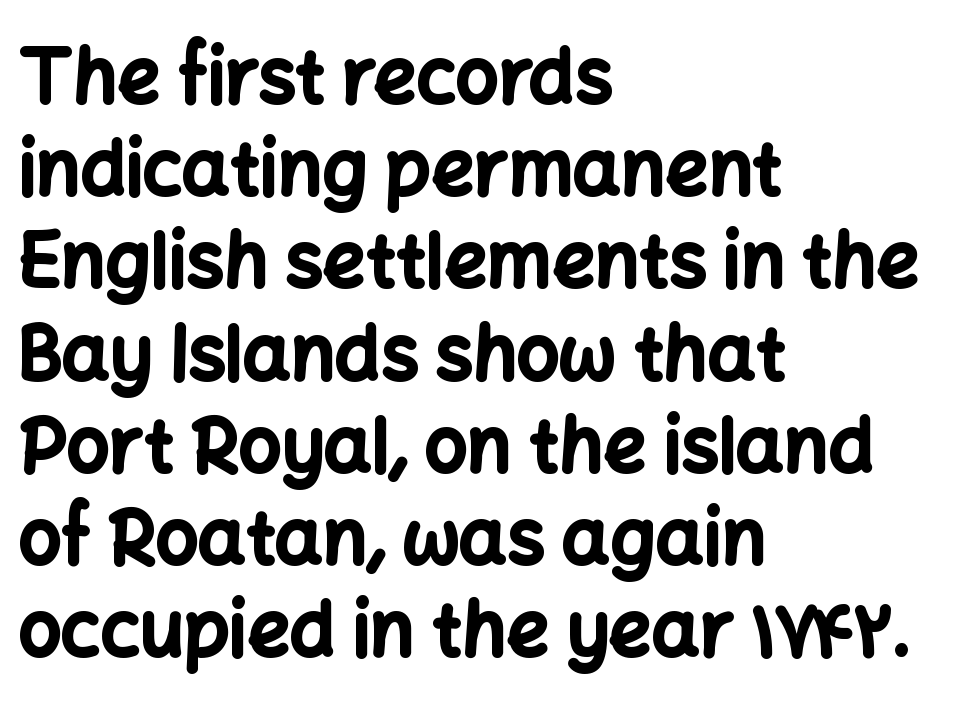
{"serif": "no", "italic": "no", "bold": "yes", "weight": "bold", "width": "normal", "stroke_contrast": "low", "x_height": "medium", "monospaced": "no", "underline": "no", "align": "left", "line_spacing_ratio": 1.23, "letter_spacing": "normal", "letter_spacing_em": 0.0, "glyph_px": 75}
